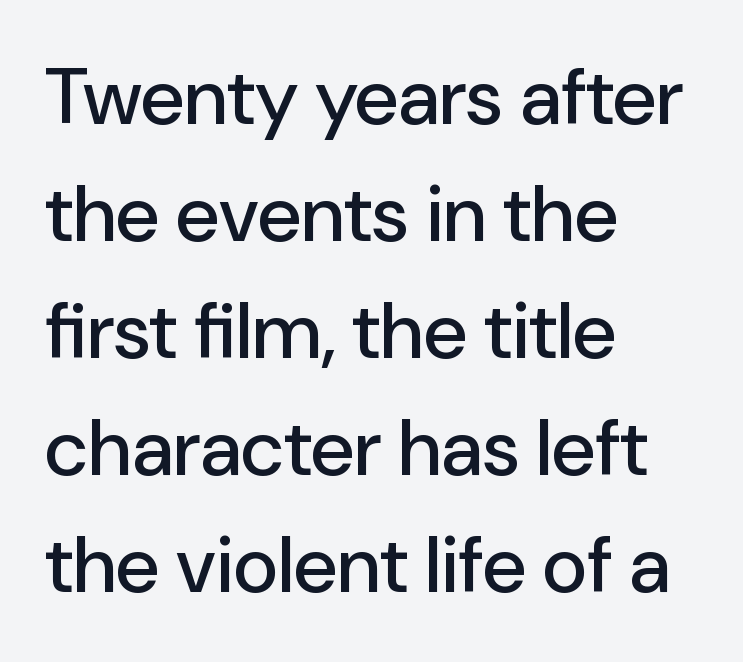
The image shows 79 px sans-serif type, upright; set left-aligned, normal line spacing (1.48x), normal letter spacing, not underlined; low stroke contrast and a medium x-height.
